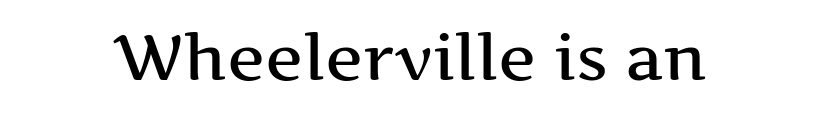
{"serif": "yes", "italic": "no", "width": "wide", "stroke_contrast": "medium", "x_height": "medium", "monospaced": "no", "underline": "no", "letter_spacing": "normal", "letter_spacing_em": 0.0, "glyph_px": 64}
